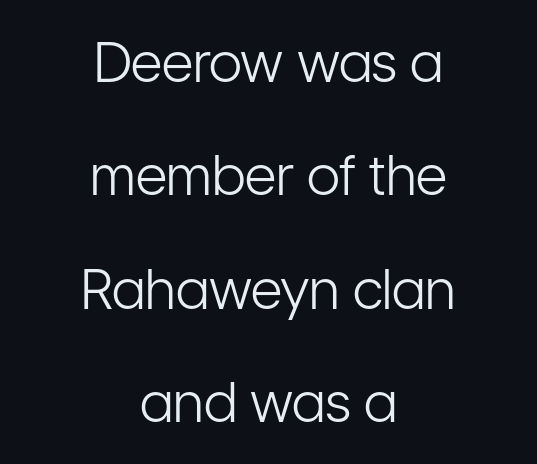
This sample uses a sans-serif face. Caption: multi-line text, centered on the measure. Rows of type keep a wide berth in the vertical direction. The passage shown is typed in a proportional face where columns would drift. A quiet, ordinary-to-light weight characterises the typeface. You can tell it's not italic because the verticals are truly vertical.
